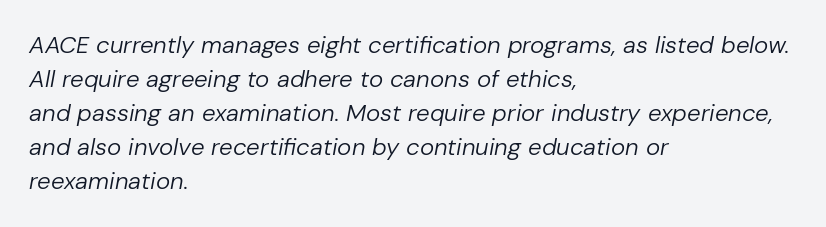
{"italic": "yes", "lean": "right", "slant_degrees": 10, "bold": "no", "underline": "no", "align": "left", "line_spacing": "normal", "line_spacing_ratio": 1.42, "letter_spacing": "normal", "letter_spacing_em": 0.0, "glyph_px": 24}
